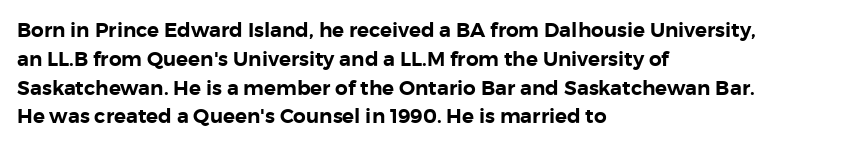
Default kerning and tracking; the words read as compact shapes. The type sits square on the baseline with zero lean. How would I describe the line gaps? Plain and ordinary. The zone under the glyphs is completely vacant. The lines are quadded left.
